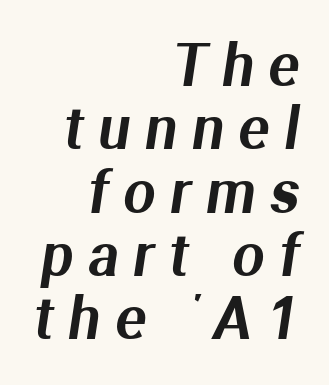
The image shows 57 px sans-serif type; set right-aligned, tight line spacing (1.11x), unusually wide letter spacing (+0.26 em), not underlined; medium stroke contrast and a medium x-height.
